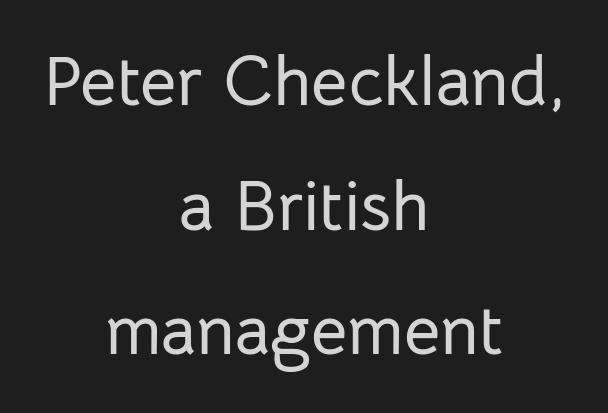
The letters carry no serifs — their stems end cleanly without finishing strokes. Type without underlining. Compared with a flush-left layout, this one balances lines on the center instead. You could call the tracking neutral — neither tight nor loose. A typesetter would call this proportional, since set widths differ per character. Nope, not italic — everything's standing straight.
